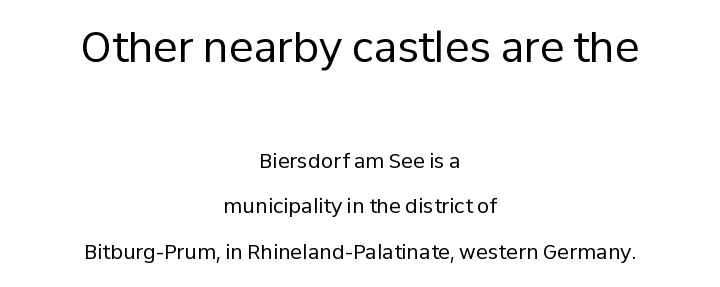
The image shows 41 px regular-weight sans-serif type, upright; set centered, loose line spacing (2.29x), normal letter spacing, not underlined; the first (top) block is 2.05x larger; low stroke contrast and a medium x-height.
